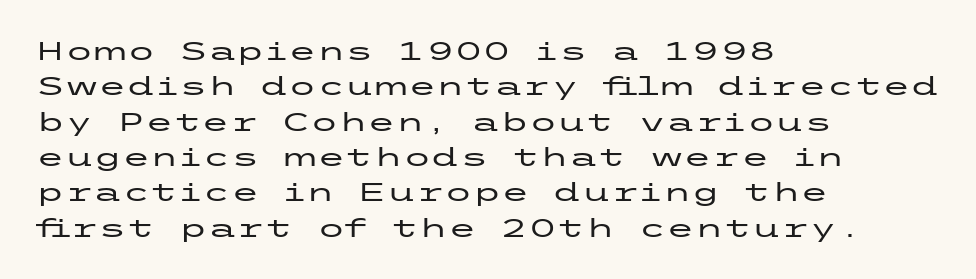
The image shows 26 px text type, upright; set left-aligned, normal line spacing (1.36x), normal letter spacing, not underlined.
